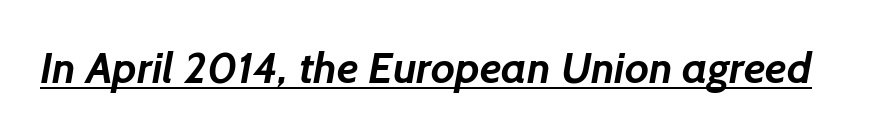
Q: Is the text bold? A: Yes.
Q: Is the typeface a serif or a sans-serif typeface? A: Sans-serif.
Q: Is the text underlined? A: Yes.
Q: Is the spacing between letters normal or unusually wide? A: Normal.
Q: Width (condensed, normal, or wide)? A: Normal.
Q: Stroke contrast? A: Low.
Q: x-height? A: Medium.
Q: Monospaced? A: No.
